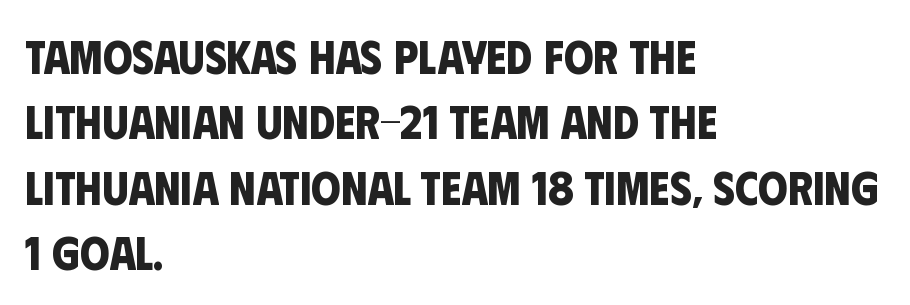
The image shows 47 px bold, condensed sans-serif type; set left-aligned, normal line spacing (1.39x), normal letter spacing, not underlined; low stroke contrast and a large x-height.
